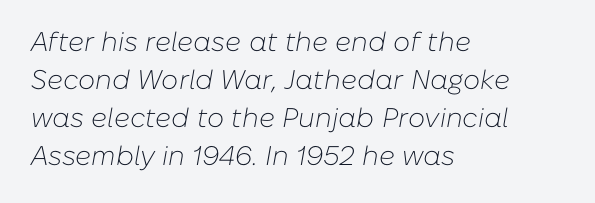
The image shows 27 px text type, italic (leaning right); set left-aligned, normal line spacing (1.41x), normal letter spacing, not underlined.
